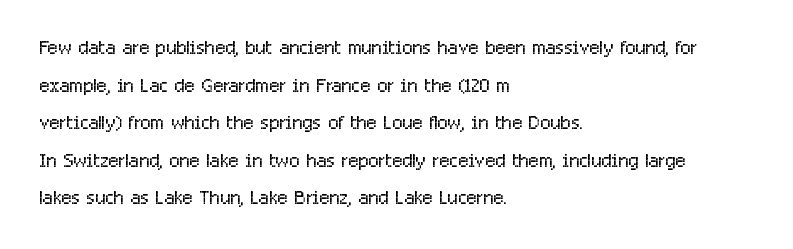
Q: Is the text bold? A: No.
Q: Is the text italic (slanted)? A: No, it is upright.
Q: Is the text underlined? A: No.
Q: How is the paragraph aligned? A: Left-aligned.
Q: Is the spacing between letters normal or unusually wide? A: Normal.
Q: Is the spacing between lines tight, normal or loose? A: Normal.
